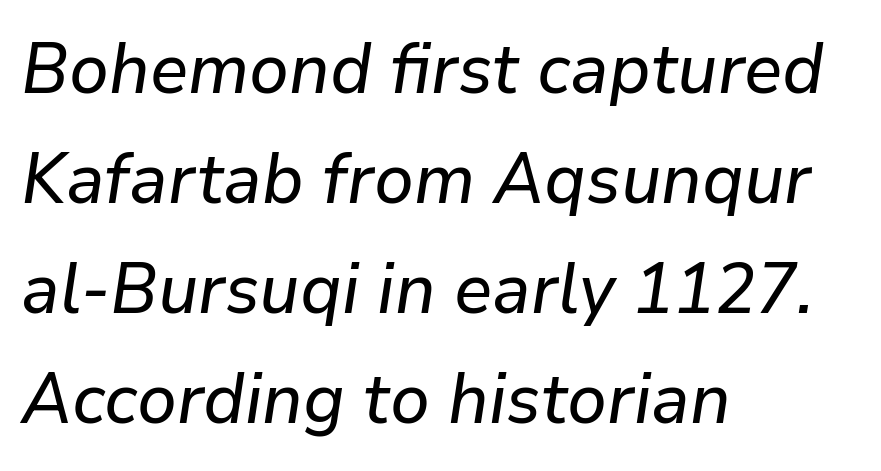
The image shows 71 px text type, italic (leaning right); set left-aligned, normal line spacing (1.55x), normal letter spacing, not underlined; low stroke contrast and a medium x-height.
